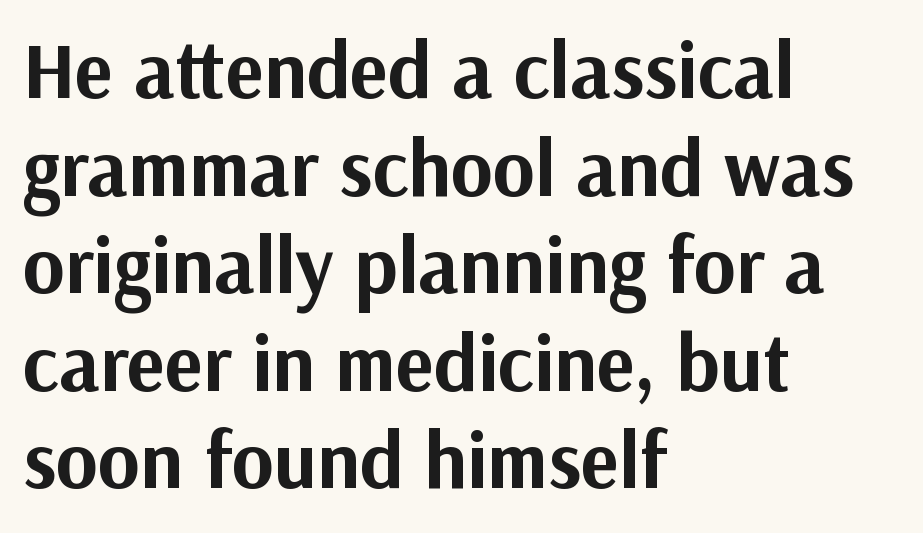
The image shows 80 px bold sans-serif type, upright; set left-aligned, line spacing 1.22x, normal letter spacing, not underlined; medium stroke contrast and a medium x-height.
